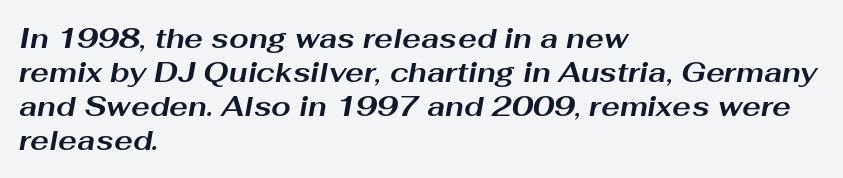
Students, this is bold: see how much ink each stroke carries. Letter spacing: default. Compared with a centered layout, this one pins lines to the left instead. Here the designer chose a conventional face with non-uniform glyph widths. Quick note: underline off.
